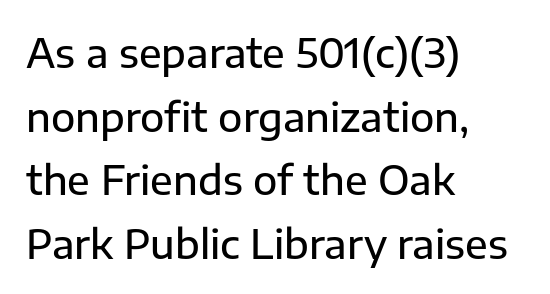
The letters advance in unequal steps, a hallmark of proportional type. There is no visible air inserted between adjacent glyphs. The passage is arranged the way most books set body copy — flush left. Italic? Not at all — the glyphs are vertical. The area under the type is left untouched.
